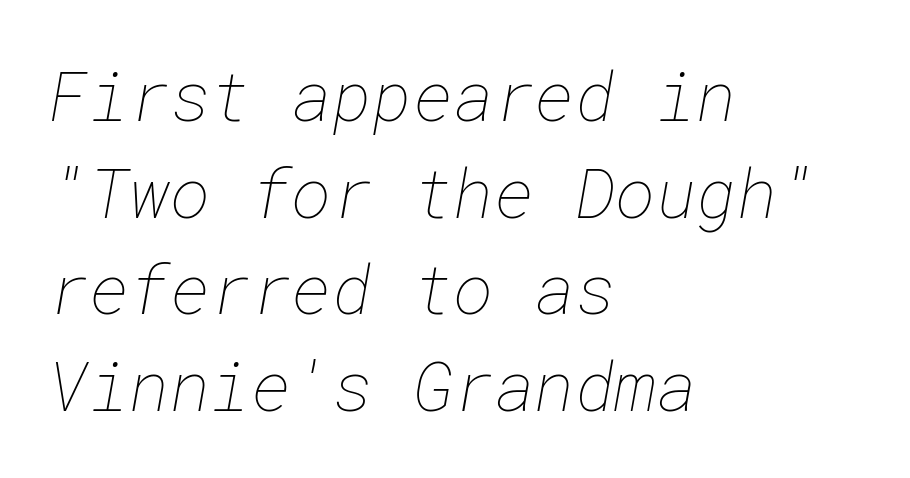
Type without underlining. Vertical stems look standard width or narrower in stroke. This sample is left-justified, so line endings fall wherever the words run out. Compared with typical paragraphs, the rows here are spaced about the same. The tracking reads as untouched default to a designer's eye.
